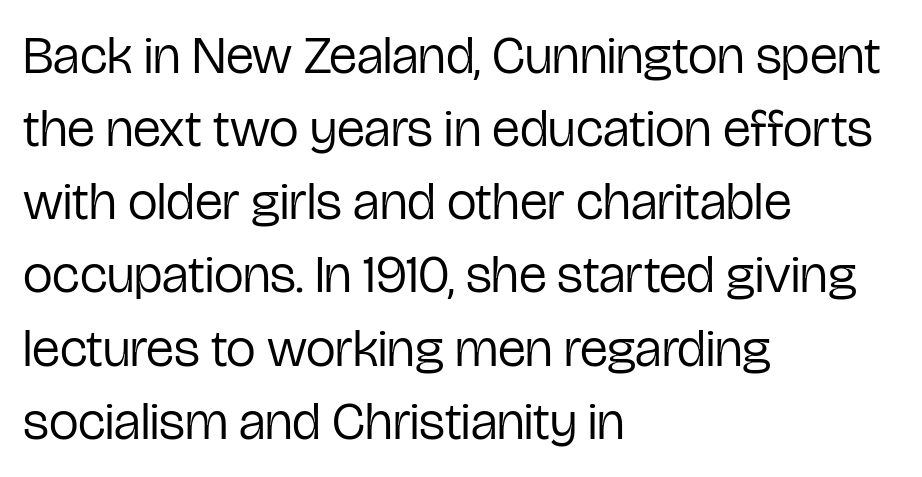
{"serif": "no", "italic": "no", "bold": "no", "weight": "regular", "width": "condensed", "stroke_contrast": "low", "x_height": "medium", "monospaced": "no", "underline": "no", "align": "left", "line_spacing": "normal", "line_spacing_ratio": 1.38, "letter_spacing": "normal", "letter_spacing_em": 0.0, "glyph_px": 53}
